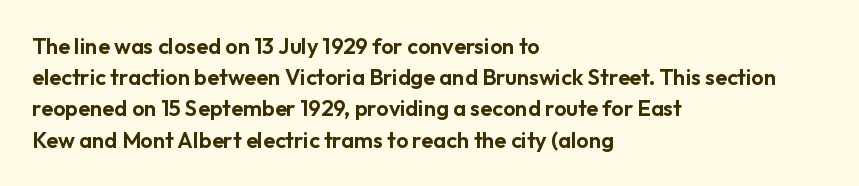
The image shows 22 px text type, upright; set left-aligned, normal line spacing (1.42x), normal letter spacing, not underlined.
